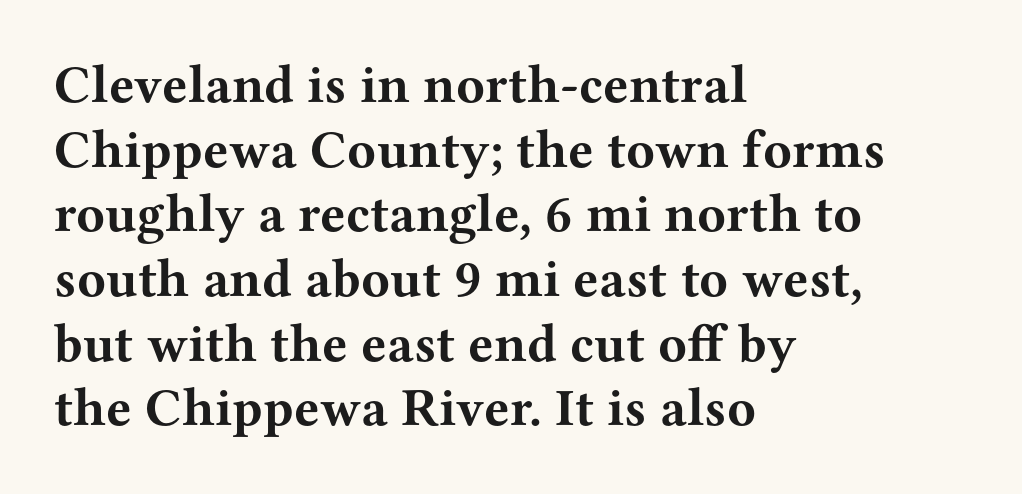
{"serif": "yes", "italic": "no", "bold": "yes", "weight": "bold", "width": "wide", "stroke_contrast": "medium", "x_height": "medium", "monospaced": "no", "underline": "no", "align": "left", "line_spacing_ratio": 1.22, "letter_spacing": "normal", "letter_spacing_em": 0.0, "glyph_px": 53}
